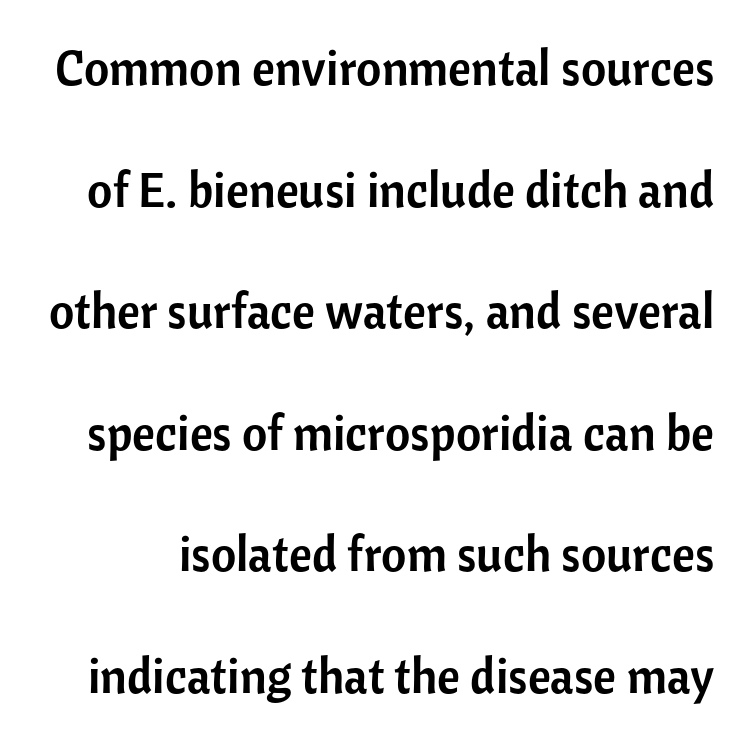
Q: Is the text italic (slanted)? A: No, it is upright.
Q: Is the typeface a serif or a sans-serif typeface? A: Sans-serif.
Q: Is the text underlined? A: No.
Q: Is the spacing between letters normal or unusually wide? A: Normal.
Q: Is the spacing between lines tight, normal or loose? A: Loose.
Q: Width (condensed, normal, or wide)? A: Normal.
Q: Stroke contrast? A: Low.
Q: x-height? A: Medium.
Q: Monospaced? A: No.
